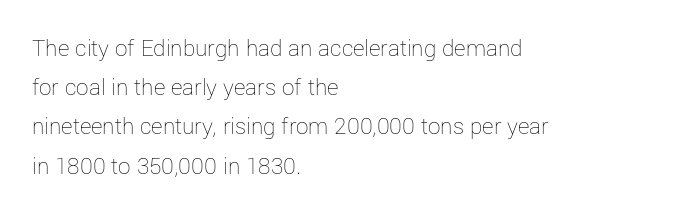
The image shows 25 px text type, upright; set left-aligned, normal line spacing (1.57x), normal letter spacing, not underlined.
